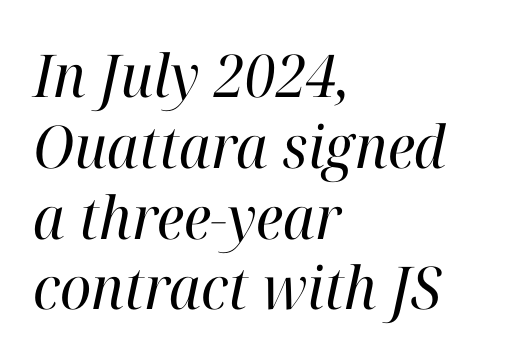
The image shows 59 px regular-weight serif type, italic (leaning right); set left-aligned, line spacing 1.2x, normal letter spacing, not underlined; high stroke contrast and a medium x-height.
